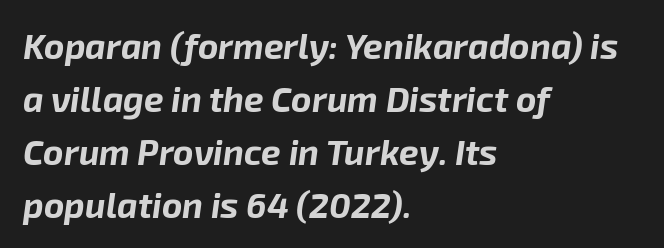
The image shows 35 px bold type, italic (leaning right); set left-aligned, normal line spacing (1.51x), normal letter spacing, not underlined; low stroke contrast and a medium x-height.
